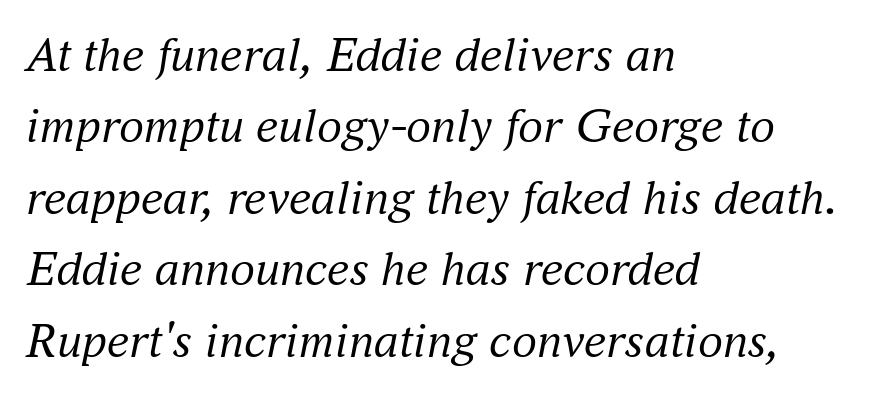
The image shows 50 px regular-weight serif type, italic (leaning right); set left-aligned, normal line spacing (1.43x), normal letter spacing, not underlined; medium stroke contrast and a small x-height.
